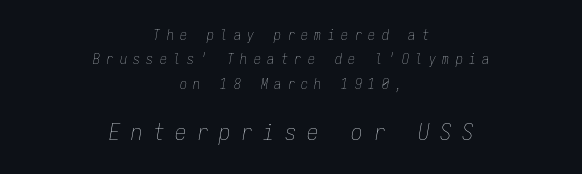
{"italic": "yes", "lean": "right", "slant_degrees": 9, "bold": "no", "underline": "no", "align": "center", "line_spacing_ratio": 1.74, "letter_spacing": "wide", "letter_spacing_em": 0.46, "larger_block": "second", "size_ratio": 1.64, "glyph_px": 23}
